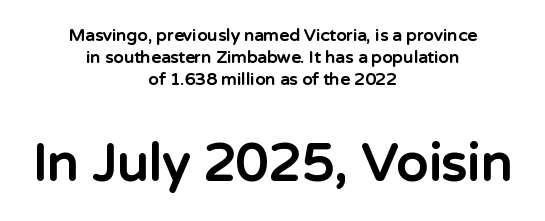
{"serif": "no", "italic": "no", "bold": "yes", "weight": "bold", "width": "normal", "stroke_contrast": "low", "x_height": "medium", "monospaced": "no", "underline": "no", "align": "center", "line_spacing": "normal", "line_spacing_ratio": 1.29, "letter_spacing": "normal", "letter_spacing_em": 0.0, "larger_block": "second", "size_ratio": 3.06, "glyph_px": 52}
